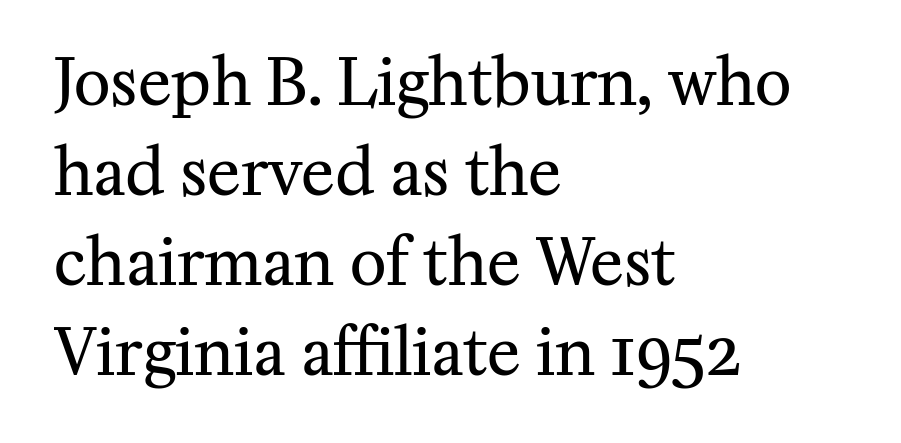
Q: Is the text bold? A: No.
Q: Is the text italic (slanted)? A: No, it is upright.
Q: Is the typeface a serif or a sans-serif typeface? A: Serif.
Q: Is the text underlined? A: No.
Q: How is the paragraph aligned? A: Left-aligned.
Q: Is the spacing between letters normal or unusually wide? A: Normal.
Q: Is the spacing between lines tight, normal or loose? A: Normal.
Q: Width (condensed, normal, or wide)? A: Normal.
Q: Stroke contrast? A: Medium.
Q: x-height? A: Medium.
Q: Monospaced? A: No.
